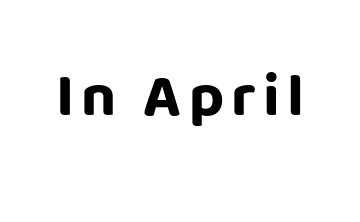
The image shows 61 px bold sans-serif type, upright; set not underlined; low stroke contrast and a large x-height.
